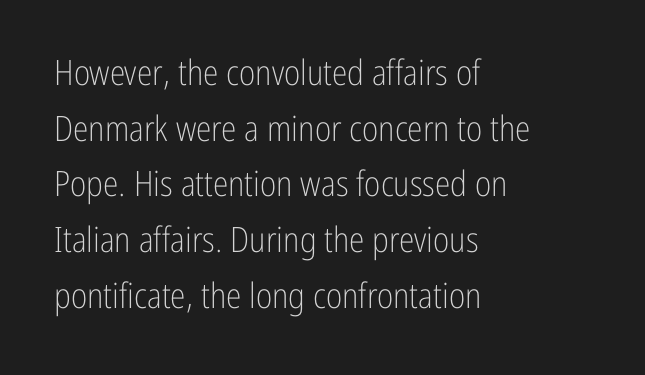
{"serif": "no", "italic": "no", "bold": "no", "weight": "light", "width": "condensed", "stroke_contrast": "low", "x_height": "medium", "monospaced": "no", "underline": "no", "align": "left", "line_spacing": "normal", "line_spacing_ratio": 1.59, "letter_spacing": "normal", "letter_spacing_em": 0.0, "glyph_px": 35}
